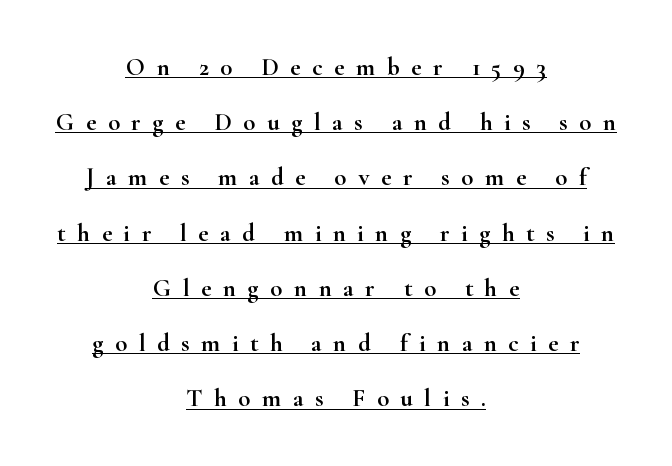
The specimen reads as upright at a glance. Is the letter spacing exaggerated? Yes — the characters are pushed far apart. The paragraph shown floats in the horizontal middle. The rendered words wear a rule along their underside. Honestly, the rows look like they've been pulled way apart.
